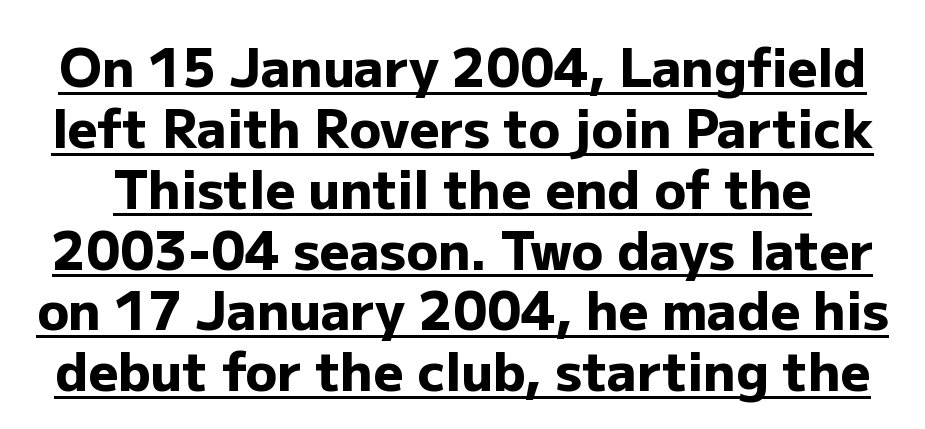
The sample's only ornament is a line tracing under the words. A typesetter would label this face a sans. Here the designer chose a conventional face with non-uniform glyph widths. Designer's note — italics off, roman on. Honestly, the letter spacing is just normal — you wouldn't notice it.
